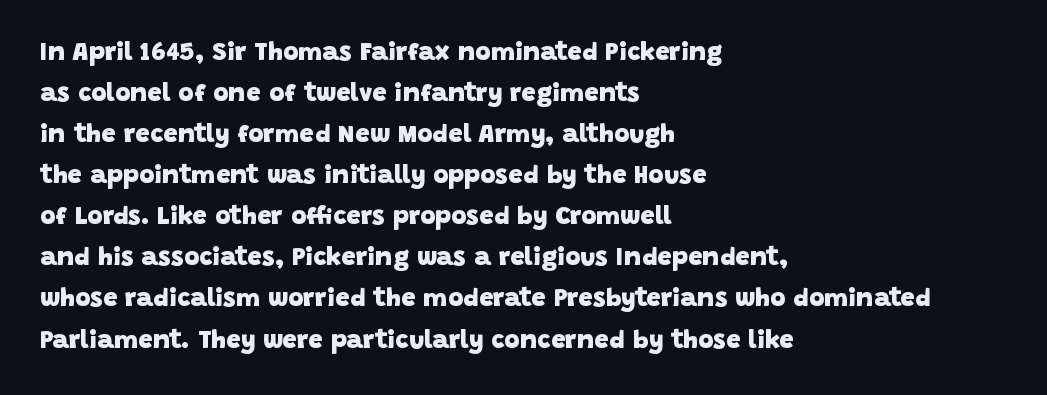
The image shows 26 px bold type; set left-aligned, normal line spacing (1.58x), normal letter spacing, not underlined.
